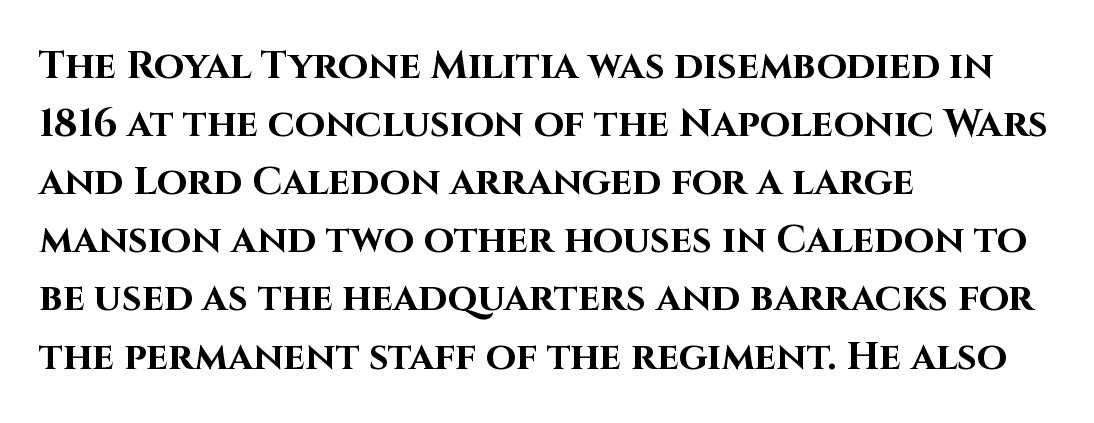
{"serif": "no", "italic": "no", "bold": "yes", "weight": "bold", "width": "normal", "stroke_contrast": "high", "x_height": "large", "monospaced": "no", "underline": "no", "align": "left", "line_spacing": "normal", "line_spacing_ratio": 1.49, "letter_spacing": "normal", "letter_spacing_em": 0.0, "glyph_px": 39}
